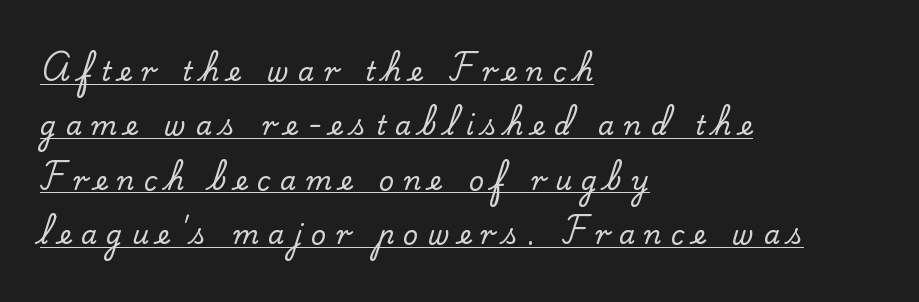
Q: Is the text italic (slanted)? A: Yes.
Q: Is the text underlined? A: Yes.
Q: How is the paragraph aligned? A: Left-aligned.
Q: Is the spacing between letters normal or unusually wide? A: Unusually wide.
Q: Is the spacing between lines tight, normal or loose? A: Loose.
